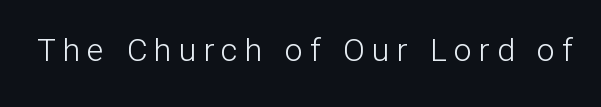
Unmarked baselines from the first word to the last. Upright lettering throughout. These lines are composed in type without serifs. A typesetter would call this proportional, since set widths differ per character. The horizontal fit of the characters is loose and conspicuously gappy.
